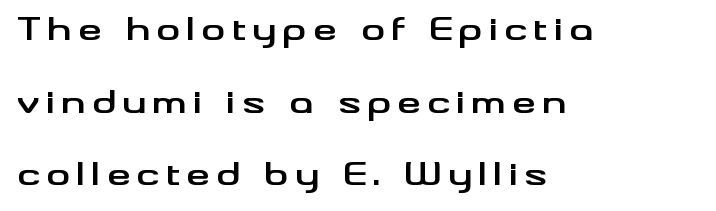
{"serif": "no", "italic": "no", "bold": "yes", "weight": "bold", "width": "wide", "stroke_contrast": "medium", "x_height": "small", "monospaced": "no", "underline": "no", "align": "left", "line_spacing": "loose", "line_spacing_ratio": 2.42, "letter_spacing": "wide", "letter_spacing_em": 0.2, "glyph_px": 30}
